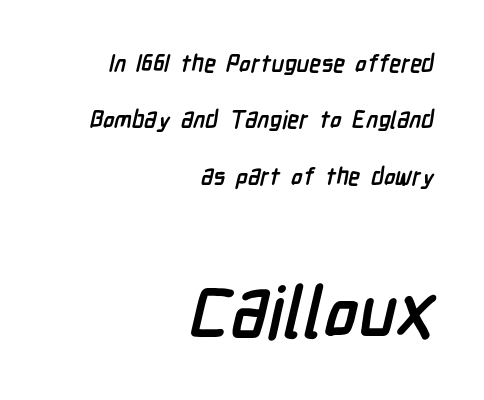
{"serif": "no", "bold": "yes", "weight": "semibold", "width": "condensed", "stroke_contrast": "low", "x_height": "medium", "monospaced": "no", "underline": "no", "align": "right", "line_spacing": "loose", "line_spacing_ratio": 2.35, "letter_spacing": "normal", "letter_spacing_em": 0.0, "larger_block": "second", "size_ratio": 2.96, "glyph_px": 71}
